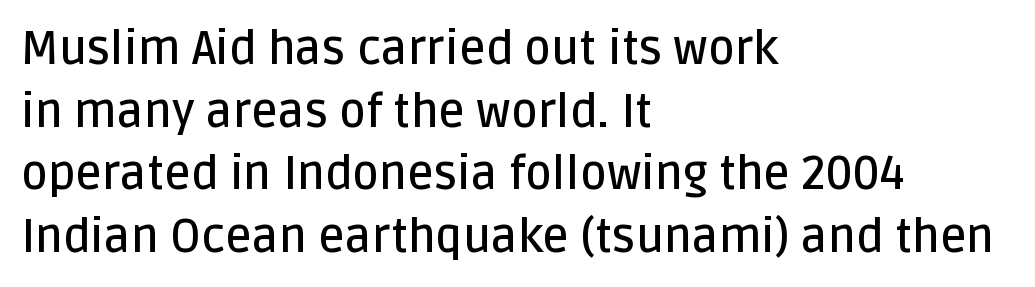
Q: Is the text bold? A: Semi-bold.
Q: Is the text italic (slanted)? A: No, it is upright.
Q: Is the typeface a serif or a sans-serif typeface? A: Sans-serif.
Q: Is the text underlined? A: No.
Q: How is the paragraph aligned? A: Left-aligned.
Q: Is the spacing between letters normal or unusually wide? A: Normal.
Q: Is the spacing between lines tight, normal or loose? A: Normal.
Q: Width (condensed, normal, or wide)? A: Normal.
Q: Stroke contrast? A: Low.
Q: x-height? A: Large.
Q: Monospaced? A: No.
